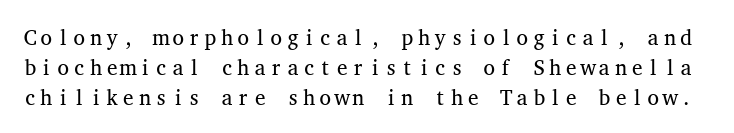
{"italic": "no", "bold": "no", "underline": "no", "line_spacing": "normal", "line_spacing_ratio": 1.42, "letter_spacing": "normal", "letter_spacing_em": 0.0, "glyph_px": 21}
